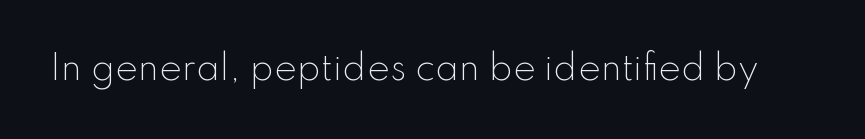
{"serif": "no", "italic": "no", "bold": "no", "weight": "light", "width": "normal", "stroke_contrast": "low", "x_height": "small", "monospaced": "no", "underline": "no", "letter_spacing": "normal", "letter_spacing_em": 0.0, "glyph_px": 34}
